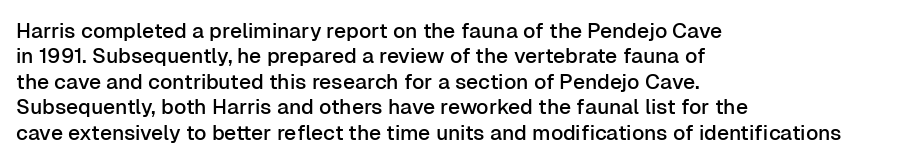
Q: Is the text italic (slanted)? A: No, it is upright.
Q: Is the text underlined? A: No.
Q: How is the paragraph aligned? A: Left-aligned.
Q: Is the spacing between letters normal or unusually wide? A: Normal.
